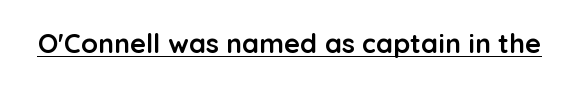
The image shows 27 px bold type, upright; set normal letter spacing, underlined.
